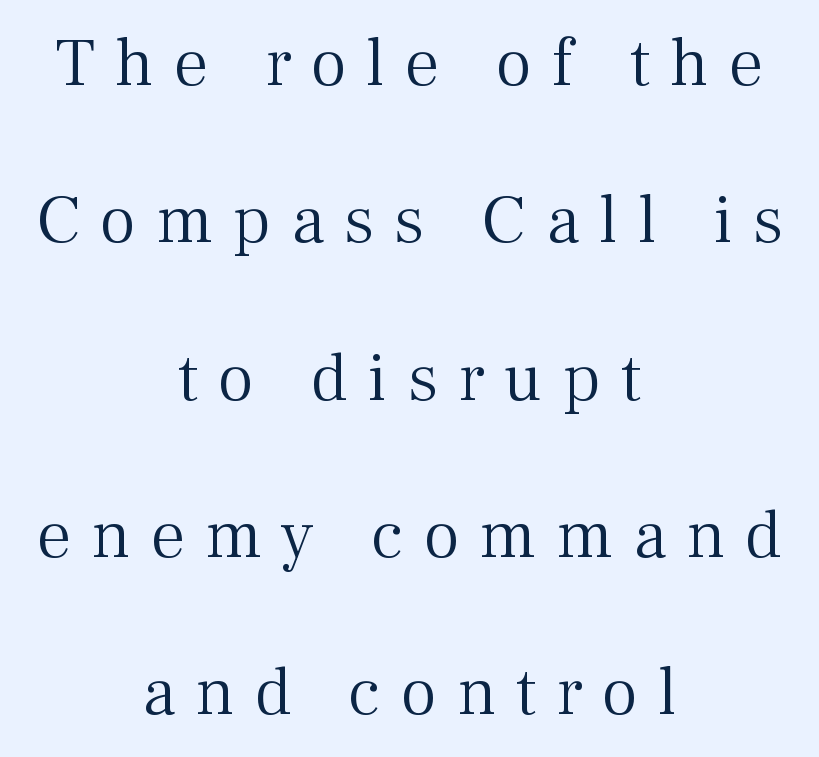
The image shows 69 px light serif type, upright; set centered, loose line spacing (2.28x), unusually wide letter spacing (+0.29 em), not underlined; medium stroke contrast and a medium x-height.
